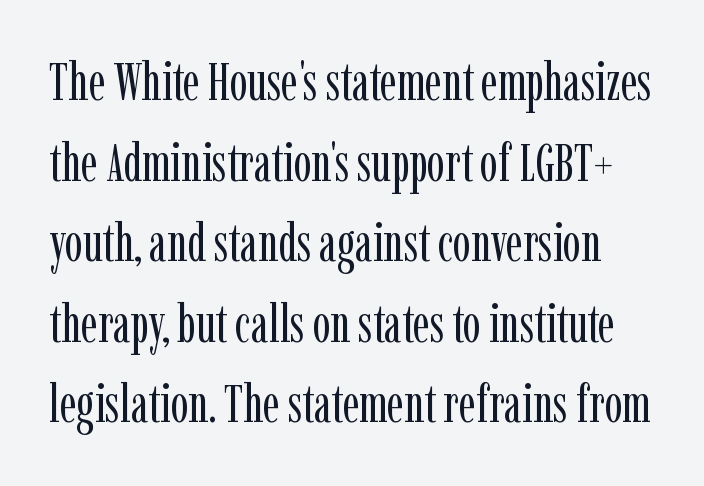
The strip under each line holds only bare page. Compared with typical paragraphs, the rows here are spaced about the same. Letter spacing: default. Varying glyph widths throughout — classic text-font behaviour. If you drew a line through each stem, it would be perfectly vertical. The text was rendered using a seriffed face with decorative stroke endings.
